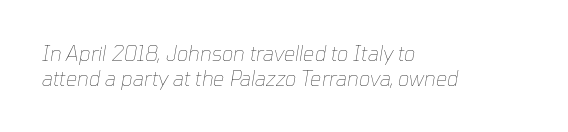
Has an underline been added? It has not. The ragged edge is on the right, which tells us the setting is flush left. This is oblique type, the kind used for emphasis or titles. Characters follow at the spacing the type designer built in. The rendering uses a moderate line-height, typical for paragraphs. Compared with a typical body face, this is equally light or lighter still.
